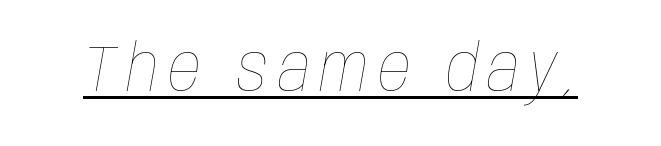
The image shows 65 px thin, condensed type, italic (leaning right); set underlined; low stroke contrast and a large x-height.
